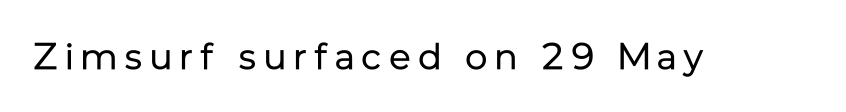
The image shows 37 px regular-weight sans-serif type, upright; set unusually wide letter spacing (+0.2 em), not underlined; low stroke contrast and a medium x-height.
